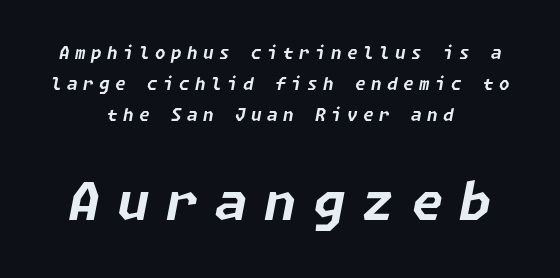
The image shows 52 px bold type, italic (leaning right); set centered, line spacing 1.82x, unusually wide letter spacing (+0.32 em), not underlined; the second (bottom) block is 3.06x larger; low stroke contrast and a medium x-height.
